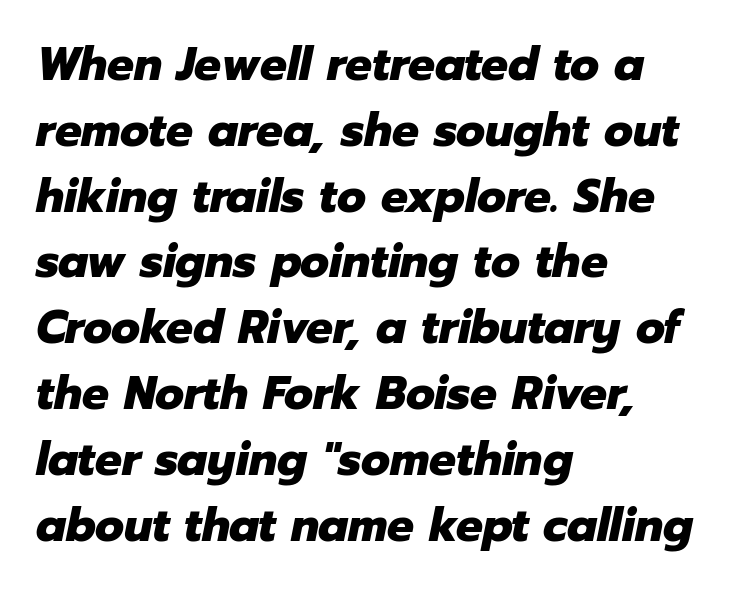
The image shows 47 px heavy type, italic (leaning right); set left-aligned, normal line spacing (1.4x), normal letter spacing, not underlined; low stroke contrast and a medium x-height.
